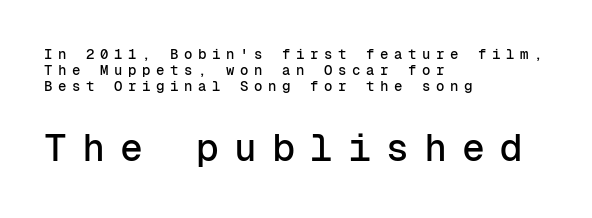
{"serif": "no", "italic": "no", "width": "normal", "stroke_contrast": "low", "x_height": "medium", "monospaced": "yes", "underline": "no", "align": "left", "line_spacing": "tight", "line_spacing_ratio": 1.14, "letter_spacing": "wide", "letter_spacing_em": 0.4, "larger_block": "second", "size_ratio": 2.71, "glyph_px": 38}
